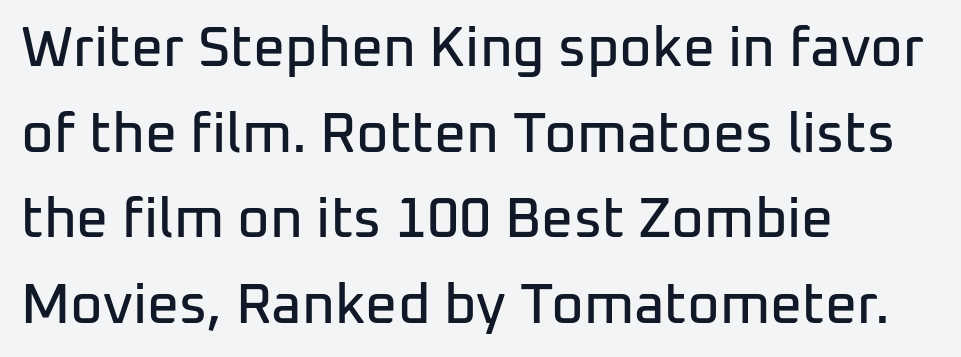
Q: Is the text italic (slanted)? A: No, it is upright.
Q: Is the typeface a serif or a sans-serif typeface? A: Sans-serif.
Q: Is the text underlined? A: No.
Q: How is the paragraph aligned? A: Left-aligned.
Q: Is the spacing between letters normal or unusually wide? A: Normal.
Q: Is the spacing between lines tight, normal or loose? A: Normal.
Q: Width (condensed, normal, or wide)? A: Normal.
Q: Stroke contrast? A: Low.
Q: x-height? A: Medium.
Q: Monospaced? A: No.
